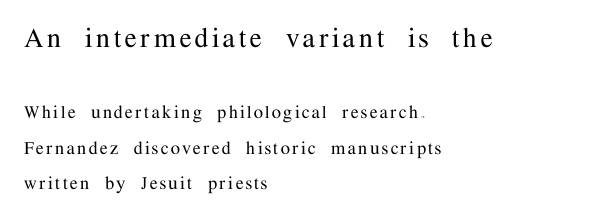
Q: Is the text italic (slanted)? A: No, it is upright.
Q: Is the typeface a serif or a sans-serif typeface? A: Serif.
Q: Is the text underlined? A: No.
Q: How is the paragraph aligned? A: Left-aligned.
Q: Is the spacing between lines tight, normal or loose? A: Normal.
Q: Which block of text is set in a larger size, the first (top) or the second (bottom)? A: The first (top) one.
Q: Width (condensed, normal, or wide)? A: Normal.
Q: Stroke contrast? A: Medium.
Q: x-height? A: Medium.
Q: Monospaced? A: No.
